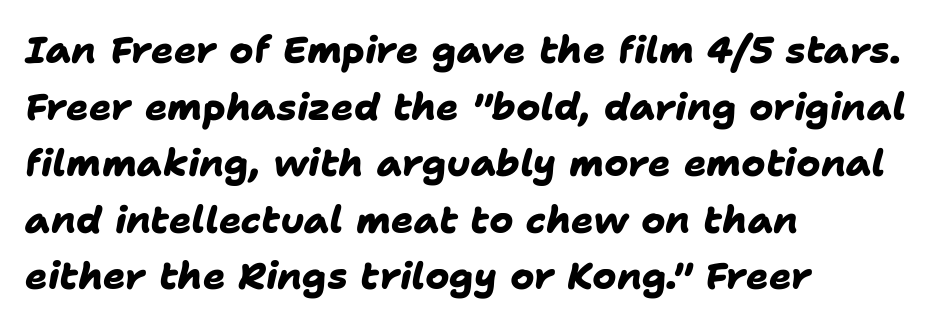
The image shows 37 px heavy sans-serif type; set left-aligned, normal line spacing (1.53x), normal letter spacing, not underlined; low stroke contrast and a medium x-height.
